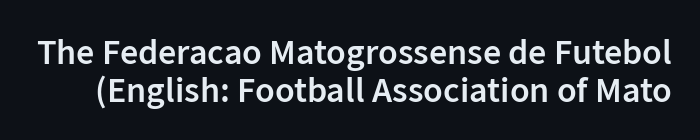
Q: Is the text bold? A: Semi-bold.
Q: Is the text italic (slanted)? A: No, it is upright.
Q: Is the typeface a serif or a sans-serif typeface? A: Sans-serif.
Q: Is the text underlined? A: No.
Q: Is the spacing between letters normal or unusually wide? A: Normal.
Q: Is the spacing between lines tight, normal or loose? A: Tight.
Q: Width (condensed, normal, or wide)? A: Normal.
Q: Stroke contrast? A: Low.
Q: x-height? A: Medium.
Q: Monospaced? A: No.
